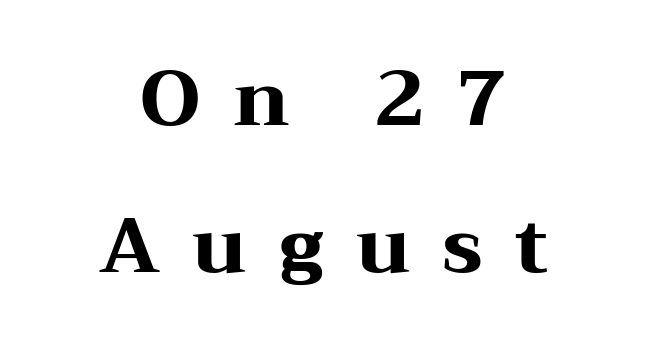
Anything drawn beneath the words? Only blank space. Is the block centered? Yes — each line is placed symmetrically about the middle. Type style note: has serifs. The axis of the letterforms is exactly vertical. Successive baselines arrive slowly, with a big drop between each. This is heavy type, rendered in bold.
